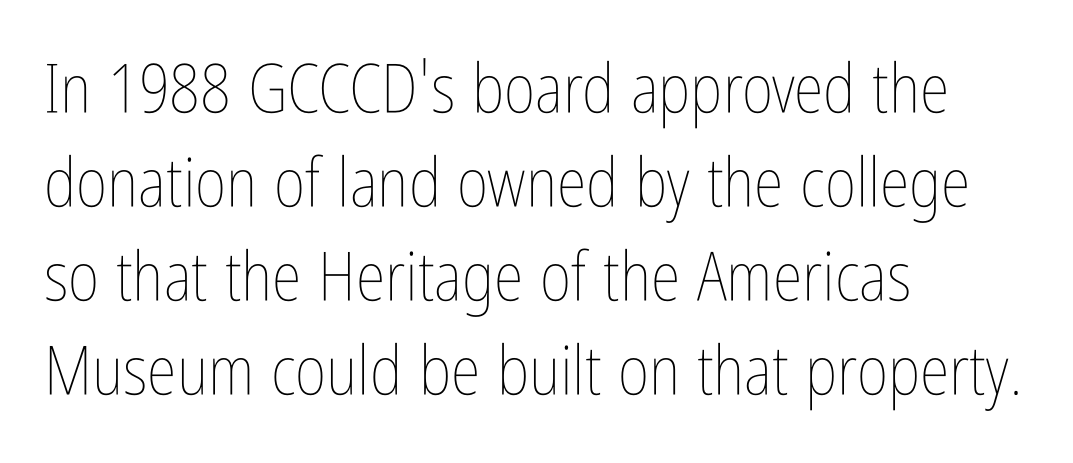
{"italic": "no", "bold": "no", "weight": "thin", "width": "condensed", "stroke_contrast": "low", "x_height": "medium", "monospaced": "no", "underline": "no", "align": "left", "line_spacing": "normal", "line_spacing_ratio": 1.38, "letter_spacing": "normal", "letter_spacing_em": 0.0, "glyph_px": 68}
